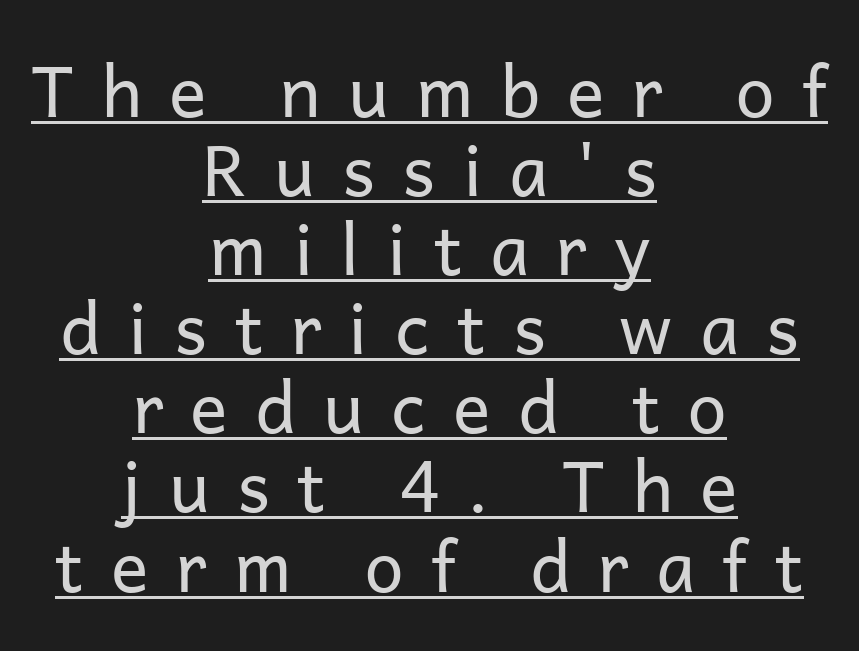
The image shows 70 px regular-weight sans-serif type, upright; set centered, tight line spacing (1.13x), unusually wide letter spacing (+0.39 em), underlined; low stroke contrast and a medium x-height.
